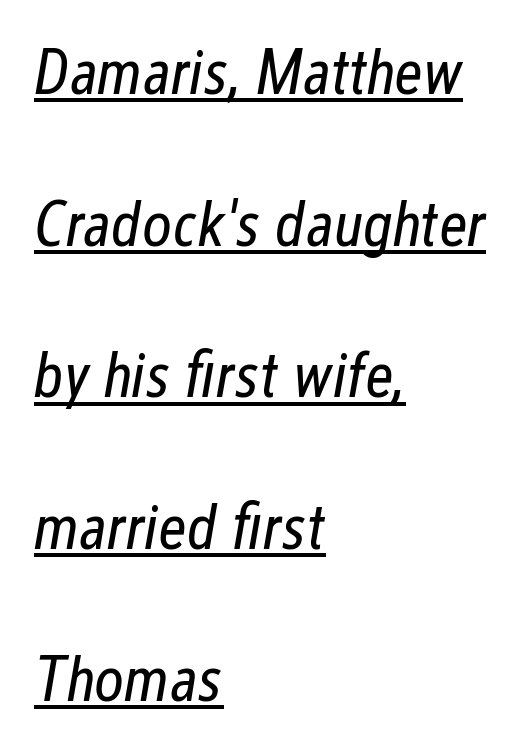
Q: Is the text bold? A: No.
Q: Is the text italic (slanted)? A: Yes, it leans right by about 12 degrees.
Q: Is the text underlined? A: Yes.
Q: How is the paragraph aligned? A: Left-aligned.
Q: Is the spacing between letters normal or unusually wide? A: Normal.
Q: Is the spacing between lines tight, normal or loose? A: Loose.
Q: Width (condensed, normal, or wide)? A: Condensed.
Q: Stroke contrast? A: Low.
Q: x-height? A: Medium.
Q: Monospaced? A: No.
